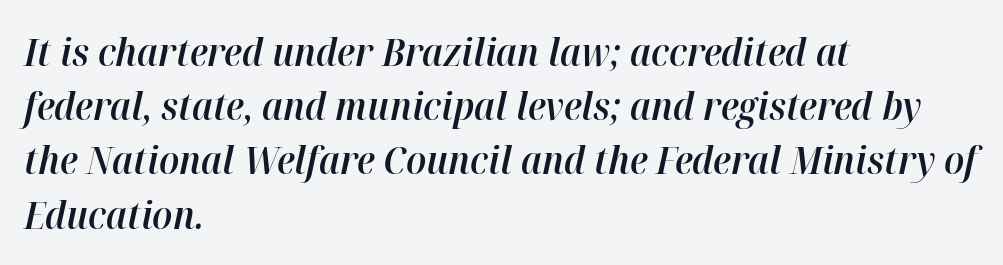
{"italic": "yes", "lean": "right", "slant_degrees": 12, "bold": "semi", "weight": "semibold", "width": "normal", "stroke_contrast": "high", "x_height": "medium", "monospaced": "no", "underline": "no", "align": "left", "line_spacing": "normal", "line_spacing_ratio": 1.39, "letter_spacing": "normal", "letter_spacing_em": 0.0, "glyph_px": 39}
